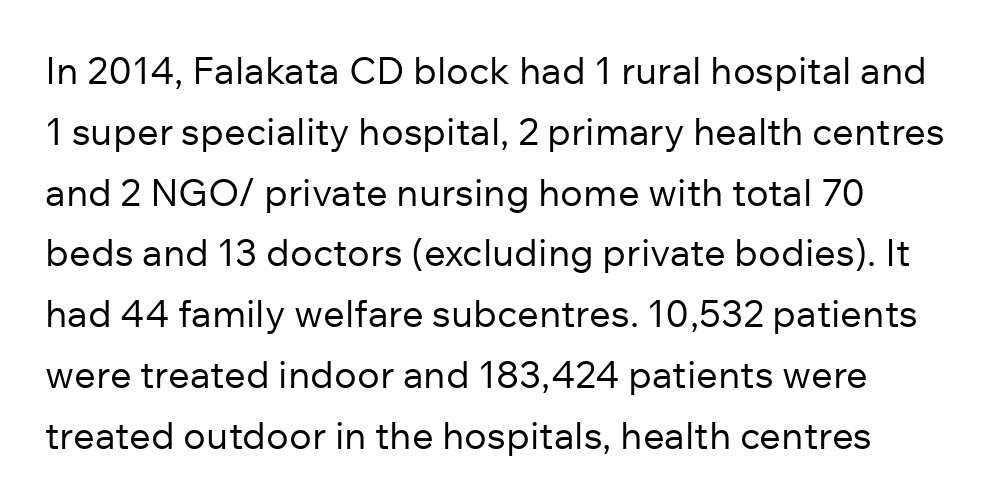
The image shows 38 px regular-weight sans-serif type, upright; set normal line spacing (1.6x), normal letter spacing, not underlined; low stroke contrast and a medium x-height.
